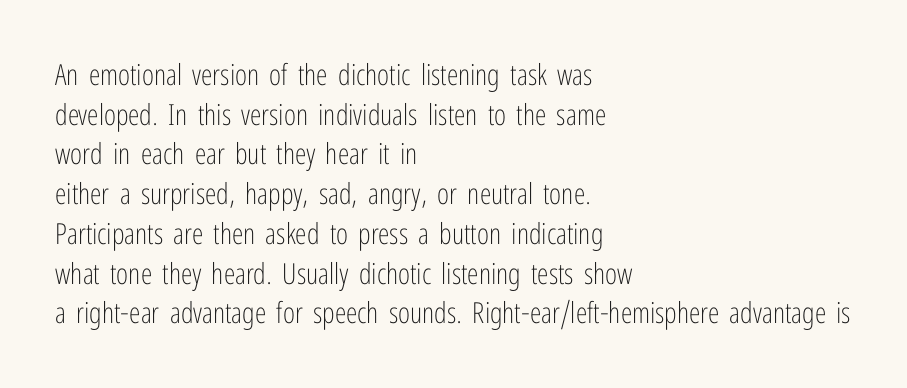
All the whitespace from short lines collects on the right. Weight: not bold — regular or lighter. Compared with typical body copy, the letter spacing here is the same. The leading is moderate, giving the passage an even texture. The font's upright variant was chosen for this text.
